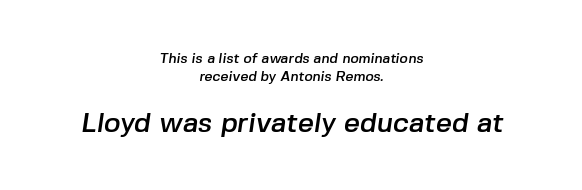
The image shows 28 px sans-serif type; set centered, normal line spacing (1.3x), normal letter spacing, not underlined; the second (bottom) block is 2.0x larger; low stroke contrast and a medium x-height.
